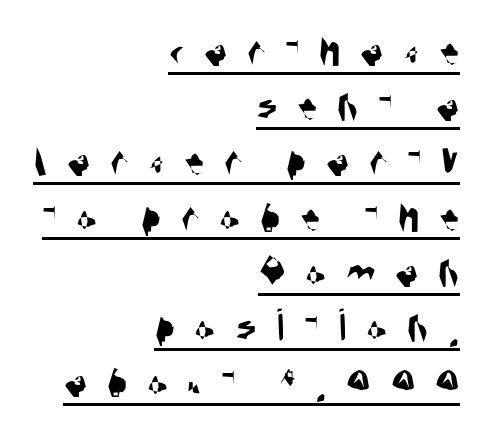
Q: Is the typeface a serif or a sans-serif typeface? A: Sans-serif.
Q: Is the text underlined? A: Yes.
Q: How is the paragraph aligned? A: Right-aligned.
Q: Is the spacing between letters normal or unusually wide? A: Unusually wide.
Q: Is the spacing between lines tight, normal or loose? A: Tight.
Q: Width (condensed, normal, or wide)? A: Condensed.
Q: Stroke contrast? A: Medium.
Q: x-height? A: Large.
Q: Monospaced? A: No.
